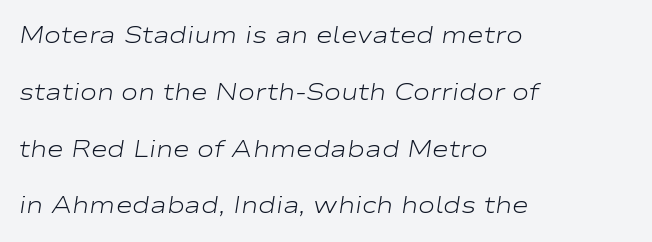
Unmarked baselines from the first word to the last. Reading down the column, the eye jumps a long way to each next line. Yep, that's italic — everything's leaning. Weight: not bold — regular or lighter. Compared with a centered layout, this one pins lines to the left instead. The face used here is rendered with its standard letterfit.
